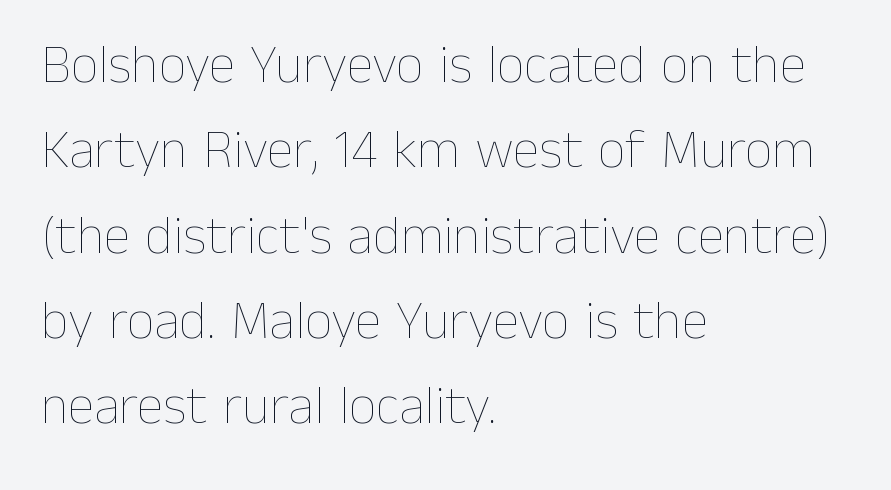
Q: Is the text bold? A: No.
Q: Is the text italic (slanted)? A: No, it is upright.
Q: Is the text underlined? A: No.
Q: How is the paragraph aligned? A: Left-aligned.
Q: Is the spacing between letters normal or unusually wide? A: Normal.
Q: Is the spacing between lines tight, normal or loose? A: Normal.
Q: Width (condensed, normal, or wide)? A: Normal.
Q: Stroke contrast? A: Low.
Q: x-height? A: Medium.
Q: Monospaced? A: No.
